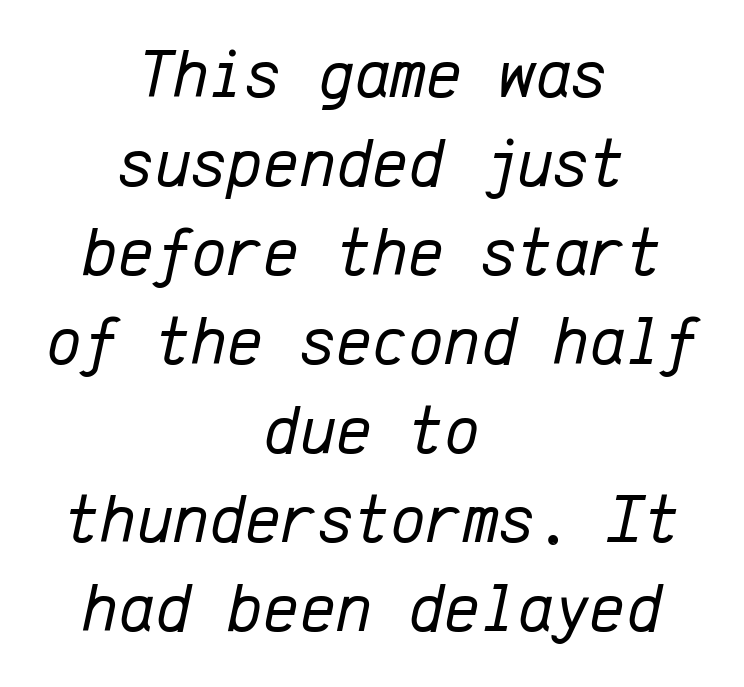
The image shows 69 px regular-weight type, italic (leaning right), monospaced; set centered, normal line spacing (1.29x), normal letter spacing, not underlined; low stroke contrast and a medium x-height.
